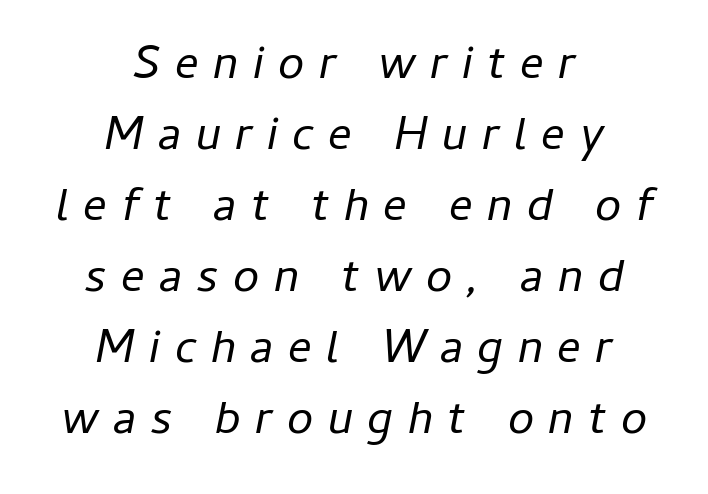
The image shows 47 px regular-weight type, italic (leaning right); set centered, normal line spacing (1.51x), unusually wide letter spacing (+0.31 em), not underlined; low stroke contrast and a medium x-height.
